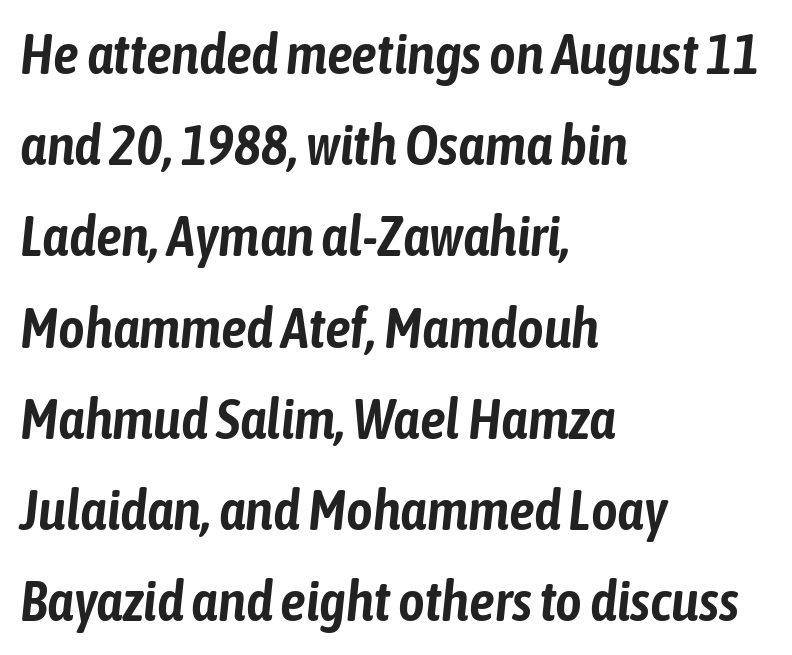
The lines sit at an ordinary, default distance from one another. Each letter keeps its own natural width here, so spacing adapts to shape. In CSS terms this would be text-align: left. There is no visible air inserted between adjacent glyphs. Each row of text sits above clean, open space. Does the lettering tilt? It does — this is italic.
